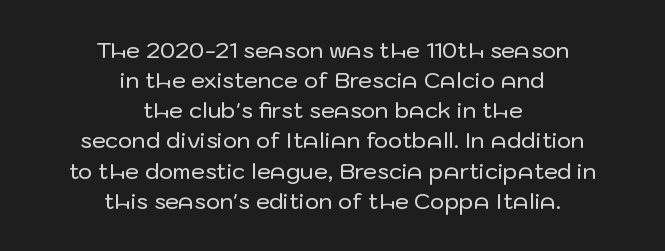
Posture: upright roman. Notice how the passage keeps no hard edge, just a central spine. The gaps between neighbouring characters are ordinary and unremarkable. Honestly, there is no underline to notice here at all. Baseline-to-baseline distance is the conventional proportion of letter height.
